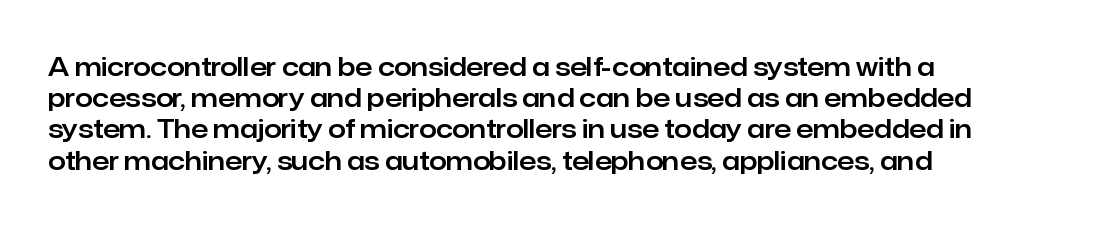
Q: Is the text italic (slanted)? A: No, it is upright.
Q: Is the text underlined? A: No.
Q: How is the paragraph aligned? A: Left-aligned.
Q: Is the spacing between letters normal or unusually wide? A: Normal.
Q: Is the spacing between lines tight, normal or loose? A: Normal.
